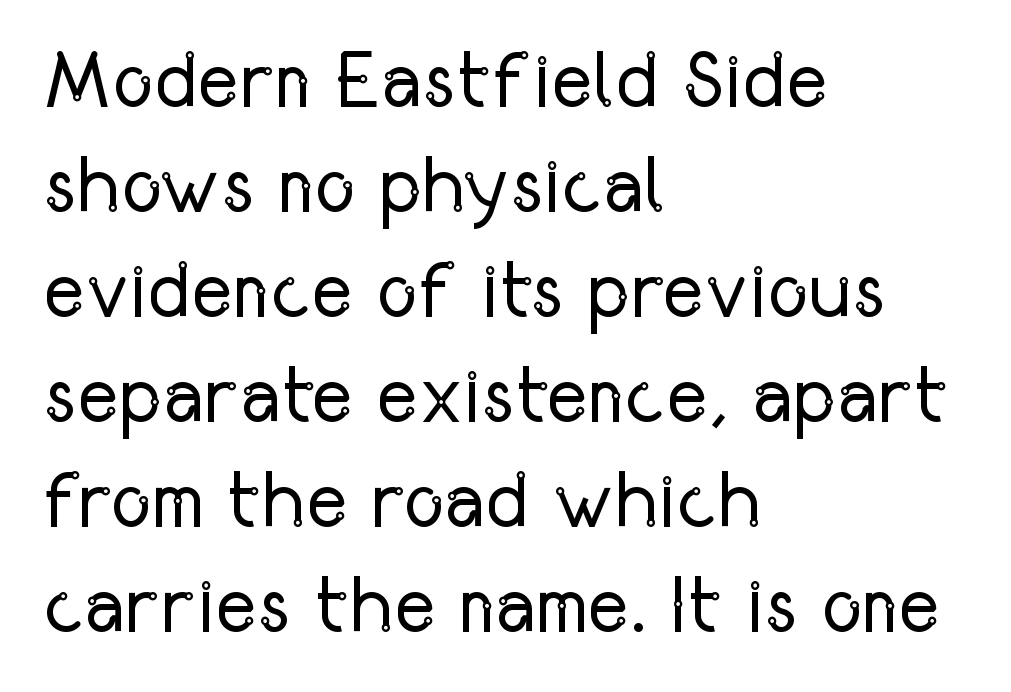
Q: Is the text bold? A: No.
Q: Is the text italic (slanted)? A: No, it is upright.
Q: Is the typeface a serif or a sans-serif typeface? A: Sans-serif.
Q: Is the text underlined? A: No.
Q: How is the paragraph aligned? A: Left-aligned.
Q: Is the spacing between letters normal or unusually wide? A: Normal.
Q: Is the spacing between lines tight, normal or loose? A: Normal.
Q: Width (condensed, normal, or wide)? A: Condensed.
Q: Stroke contrast? A: Low.
Q: x-height? A: Medium.
Q: Monospaced? A: No.
